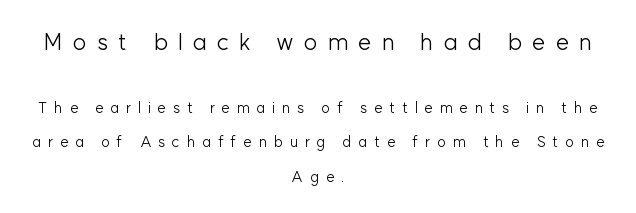
The image shows 23 px text type, upright; set centered, loose line spacing (2.29x), unusually wide letter spacing (+0.45 em), not underlined; the first (top) block is 1.53x larger.
